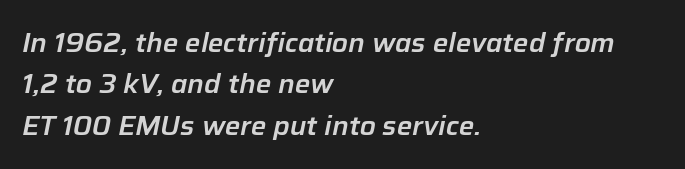
The image shows 26 px text type, italic (leaning right); set left-aligned, normal line spacing (1.59x), normal letter spacing, not underlined.
